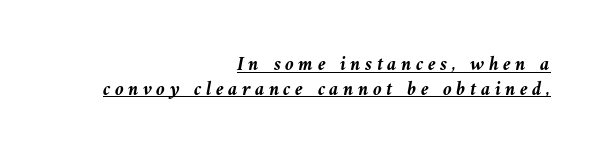
{"italic": "yes", "lean": "left", "slant_degrees": 10, "bold": "yes", "underline": "yes", "align": "right", "line_spacing_ratio": 1.23, "letter_spacing": "wide", "letter_spacing_em": 0.22, "glyph_px": 20}
